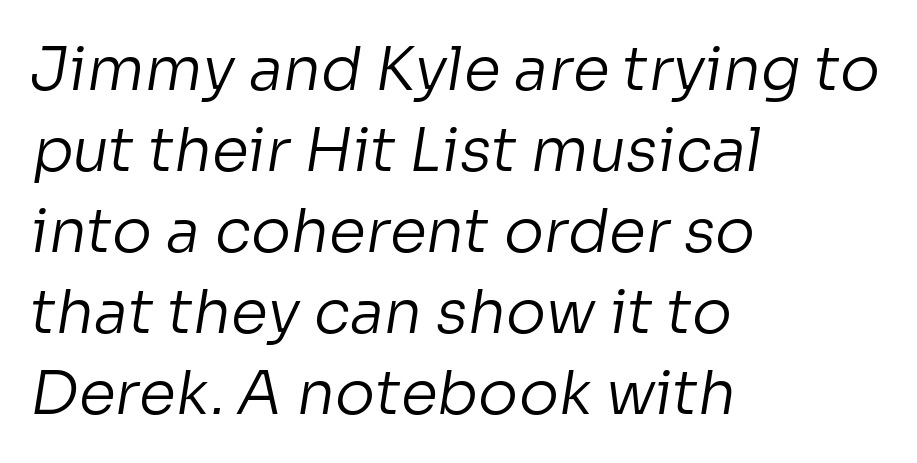
The image shows 60 px regular-weight sans-serif type; set left-aligned, normal line spacing (1.35x), normal letter spacing, not underlined; low stroke contrast and a medium x-height.
